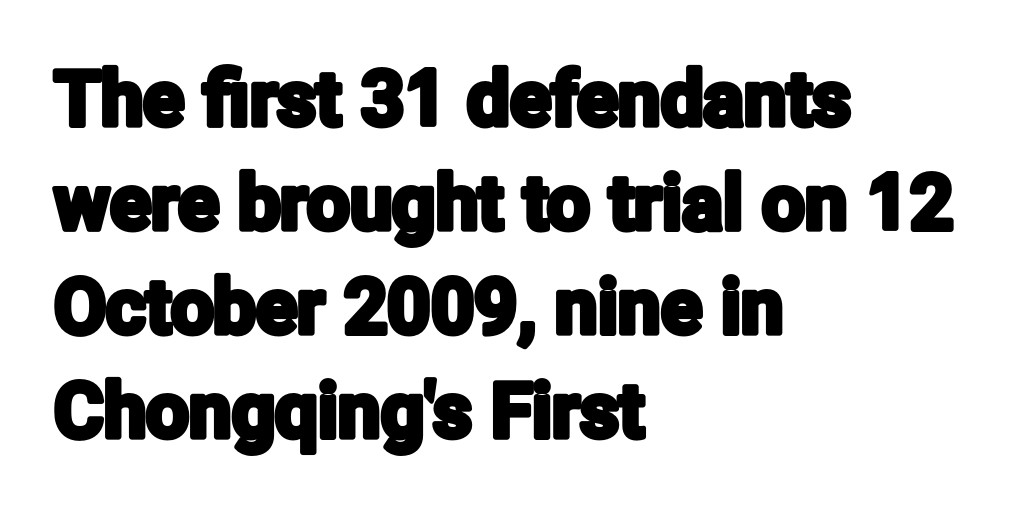
{"serif": "no", "italic": "no", "width": "condensed", "stroke_contrast": "low", "x_height": "medium", "monospaced": "no", "underline": "no", "align": "left", "line_spacing": "normal", "line_spacing_ratio": 1.37, "letter_spacing": "normal", "letter_spacing_em": 0.0, "glyph_px": 76}
